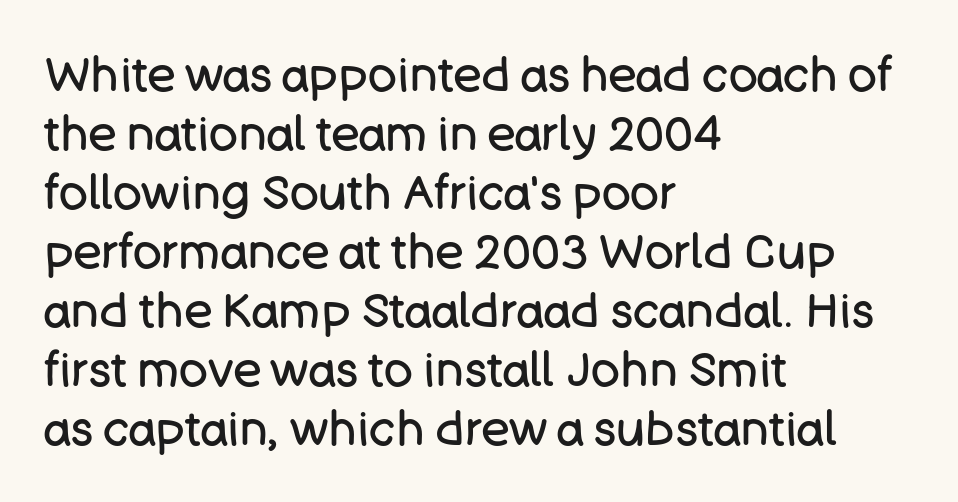
Q: Is the text bold? A: No.
Q: Is the text italic (slanted)? A: No, it is upright.
Q: Is the typeface a serif or a sans-serif typeface? A: Sans-serif.
Q: Is the text underlined? A: No.
Q: How is the paragraph aligned? A: Left-aligned.
Q: Is the spacing between letters normal or unusually wide? A: Normal.
Q: Width (condensed, normal, or wide)? A: Normal.
Q: Stroke contrast? A: Low.
Q: x-height? A: Large.
Q: Monospaced? A: No.
